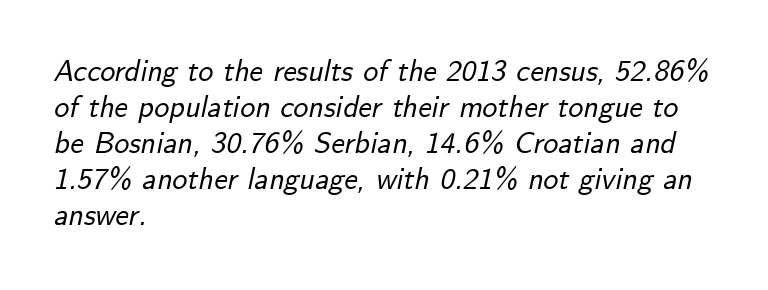
Do the characters align in a grid? No, the font is proportional. Default kerning and tracking; the words read as compact shapes. The space beneath each line is pristine and unruled. Quick note: italic.
